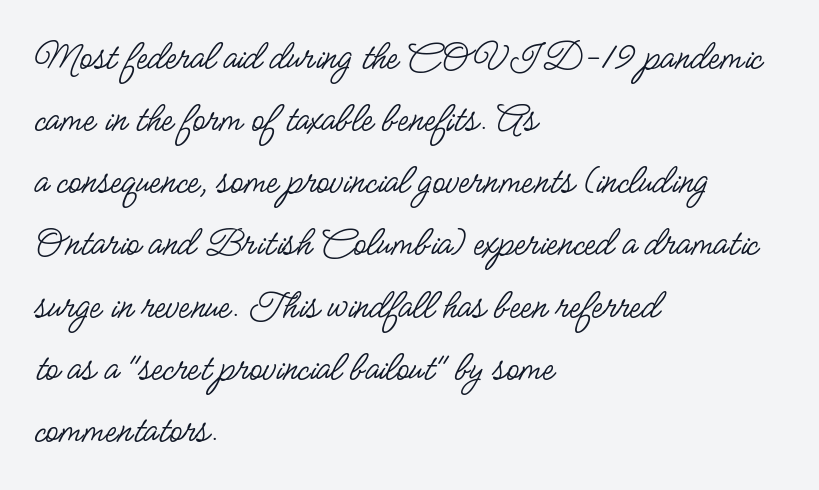
{"serif": "no", "bold": "no", "weight": "regular", "width": "condensed", "stroke_contrast": "low", "x_height": "small", "monospaced": "no", "underline": "no", "align": "left", "line_spacing": "normal", "line_spacing_ratio": 1.48, "letter_spacing": "normal", "letter_spacing_em": 0.0, "glyph_px": 42}
